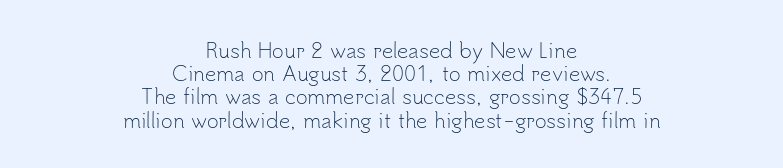
Q: Is the text bold? A: No.
Q: Is the text italic (slanted)? A: No, it is upright.
Q: Is the text underlined? A: No.
Q: How is the paragraph aligned? A: Centered.
Q: Is the spacing between letters normal or unusually wide? A: Normal.
